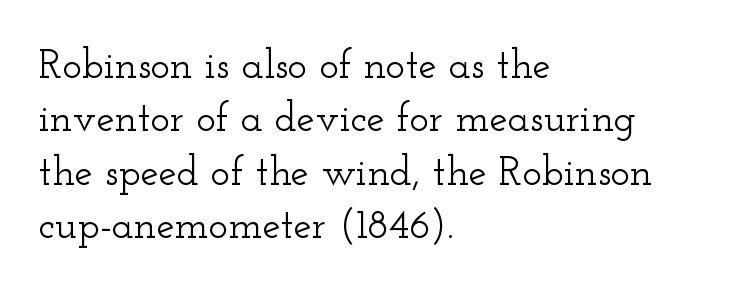
The image shows 41 px wide serif type, upright; set left-aligned, normal line spacing (1.3x), normal letter spacing, not underlined; low stroke contrast and a small x-height.
